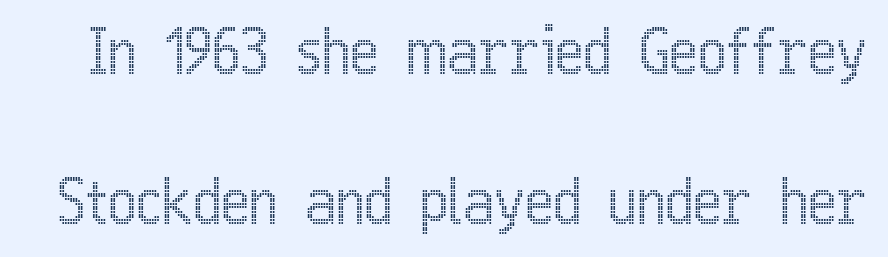
{"italic": "no", "width": "condensed", "x_height": "medium", "monospaced": "no", "underline": "no", "line_spacing": "loose", "line_spacing_ratio": 2.46, "letter_spacing": "normal", "letter_spacing_em": 0.0, "glyph_px": 61}
